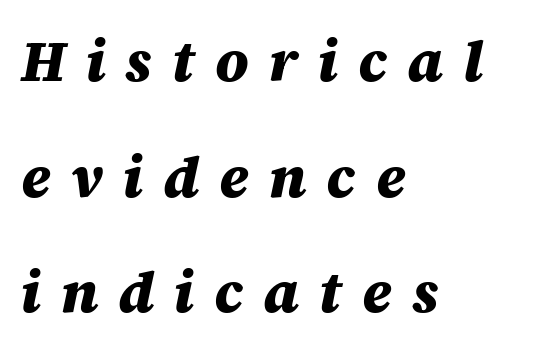
The image shows 57 px heavy type, italic (leaning right); set left-aligned, loose line spacing (2.03x), unusually wide letter spacing (+0.35 em), not underlined; medium stroke contrast and a large x-height.
